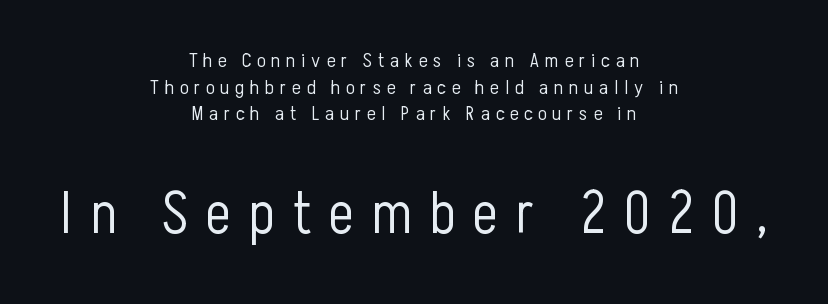
Each letter keeps its own natural width here, so spacing adapts to shape. When letters stand straight like this, we call the style roman or upright. Stroke mass is kept to a normal reading level or below. Centered paragraph, ragged on both sides.
